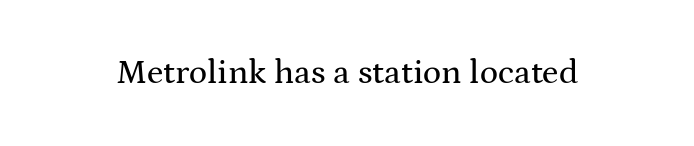
{"serif": "yes", "italic": "no", "width": "wide", "stroke_contrast": "medium", "x_height": "medium", "monospaced": "no", "underline": "no", "letter_spacing": "normal", "letter_spacing_em": 0.0, "glyph_px": 34}
